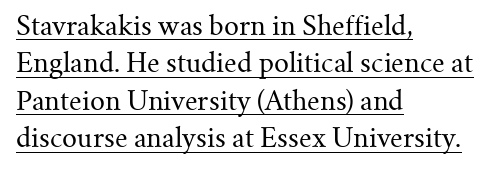
Q: Is the text bold? A: No.
Q: Is the text italic (slanted)? A: No, it is upright.
Q: Is the text underlined? A: Yes.
Q: How is the paragraph aligned? A: Left-aligned.
Q: Is the spacing between letters normal or unusually wide? A: Normal.
Q: Is the spacing between lines tight, normal or loose? A: Normal.
